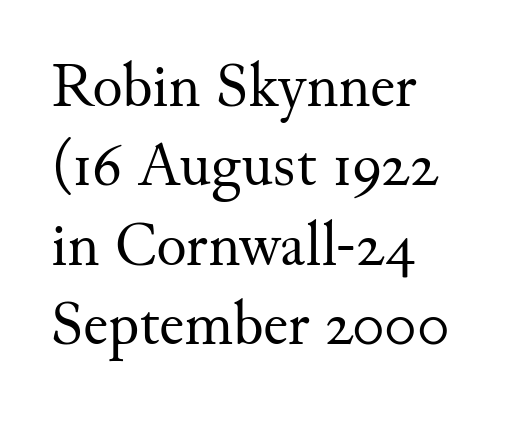
The image shows 63 px regular-weight serif type, upright; set left-aligned, normal line spacing (1.26x), normal letter spacing, not underlined; medium stroke contrast and a small x-height.
